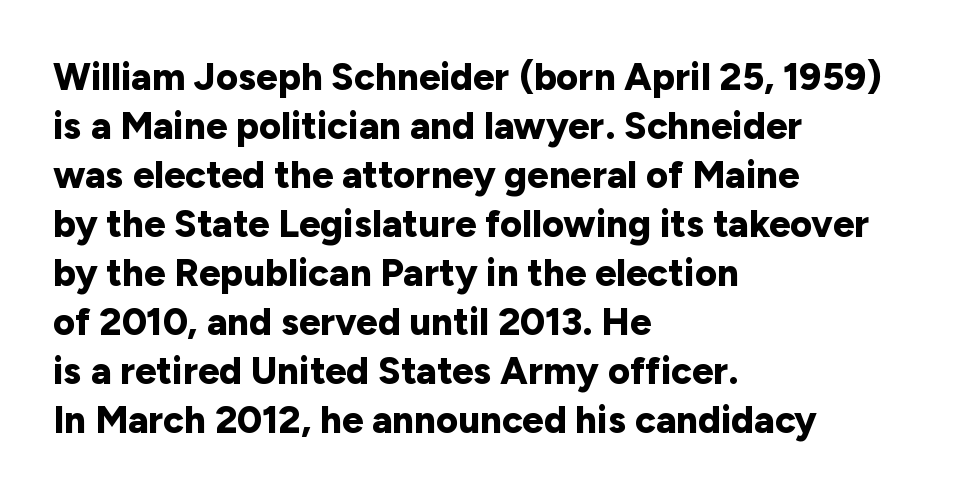
The letters stand upright; this is a roman face. These lines stack with their left ends in a neat column. Reading down the column, the eye jumps a familiar distance to each next line. A typesetter would call this proportional, since set widths differ per character.
